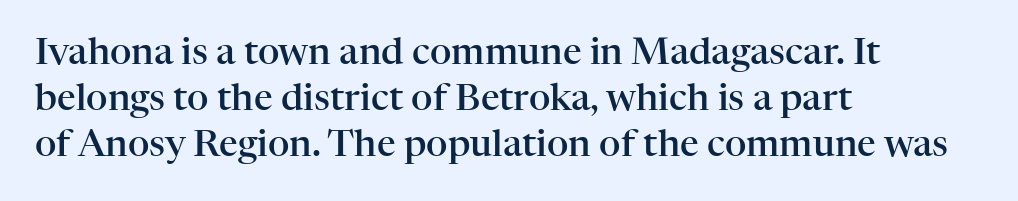
The image shows 37 px semibold serif type, upright; set left-aligned, normal line spacing (1.25x), normal letter spacing, not underlined; high stroke contrast and a medium x-height.
